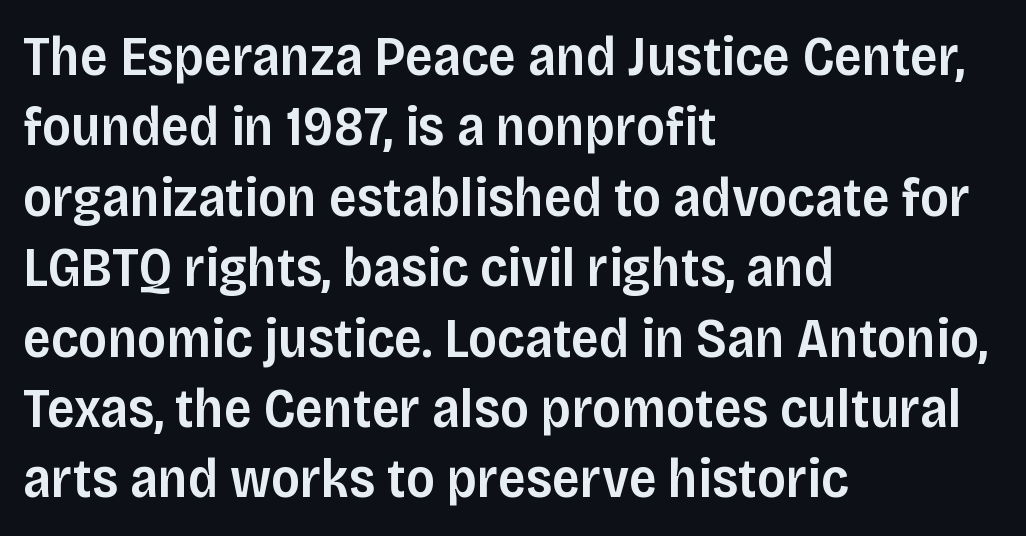
Q: Is the text bold? A: Semi-bold.
Q: Is the text italic (slanted)? A: No, it is upright.
Q: Is the typeface a serif or a sans-serif typeface? A: Sans-serif.
Q: Is the text underlined? A: No.
Q: How is the paragraph aligned? A: Left-aligned.
Q: Is the spacing between letters normal or unusually wide? A: Normal.
Q: Is the spacing between lines tight, normal or loose? A: Normal.
Q: Width (condensed, normal, or wide)? A: Normal.
Q: Stroke contrast? A: Low.
Q: x-height? A: Large.
Q: Monospaced? A: No.
